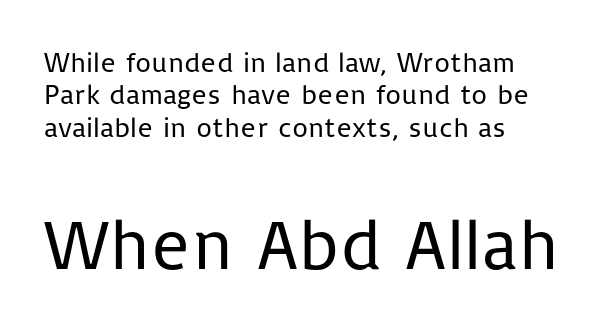
The image shows 71 px regular-weight sans-serif type, upright; set left-aligned, line spacing 1.16x, normal letter spacing, not underlined; the second (bottom) block is 2.54x larger; low stroke contrast and a medium x-height.
